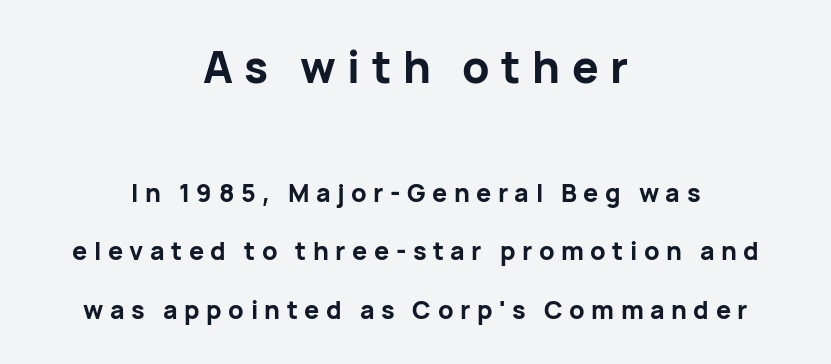
Q: Is the text bold? A: Yes.
Q: Is the text italic (slanted)? A: No, it is upright.
Q: Is the typeface a serif or a sans-serif typeface? A: Sans-serif.
Q: Is the text underlined? A: No.
Q: How is the paragraph aligned? A: Centered.
Q: Is the spacing between letters normal or unusually wide? A: Unusually wide.
Q: Is the spacing between lines tight, normal or loose? A: Loose.
Q: Which block of text is set in a larger size, the first (top) or the second (bottom)? A: The first (top) one.
Q: Width (condensed, normal, or wide)? A: Normal.
Q: Stroke contrast? A: Low.
Q: x-height? A: Medium.
Q: Monospaced? A: No.
